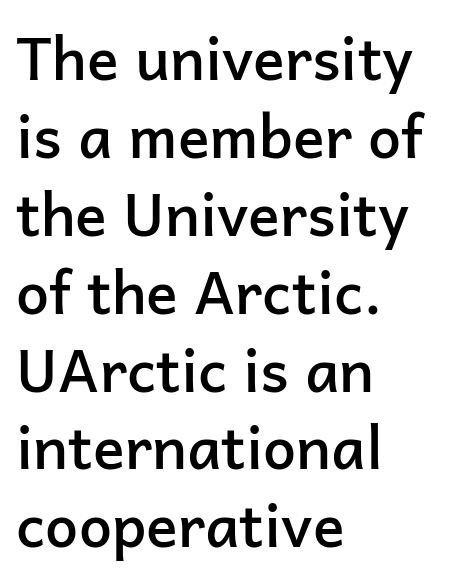
Q: Is the text bold? A: Semi-bold.
Q: Is the text italic (slanted)? A: No, it is upright.
Q: Is the typeface a serif or a sans-serif typeface? A: Sans-serif.
Q: Is the text underlined? A: No.
Q: How is the paragraph aligned? A: Left-aligned.
Q: Is the spacing between letters normal or unusually wide? A: Normal.
Q: Is the spacing between lines tight, normal or loose? A: Normal.
Q: Width (condensed, normal, or wide)? A: Normal.
Q: Stroke contrast? A: Low.
Q: x-height? A: Medium.
Q: Monospaced? A: No.
